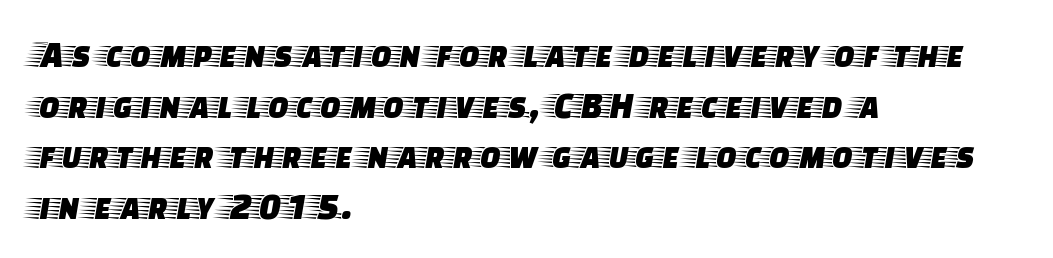
Q: Is the text italic (slanted)? A: Yes.
Q: Is the typeface a serif or a sans-serif typeface? A: Serif.
Q: Is the text underlined? A: No.
Q: How is the paragraph aligned? A: Left-aligned.
Q: Is the spacing between letters normal or unusually wide? A: Normal.
Q: Is the spacing between lines tight, normal or loose? A: Normal.
Q: Width (condensed, normal, or wide)? A: Wide.
Q: Stroke contrast? A: Low.
Q: x-height? A: Large.
Q: Monospaced? A: No.
